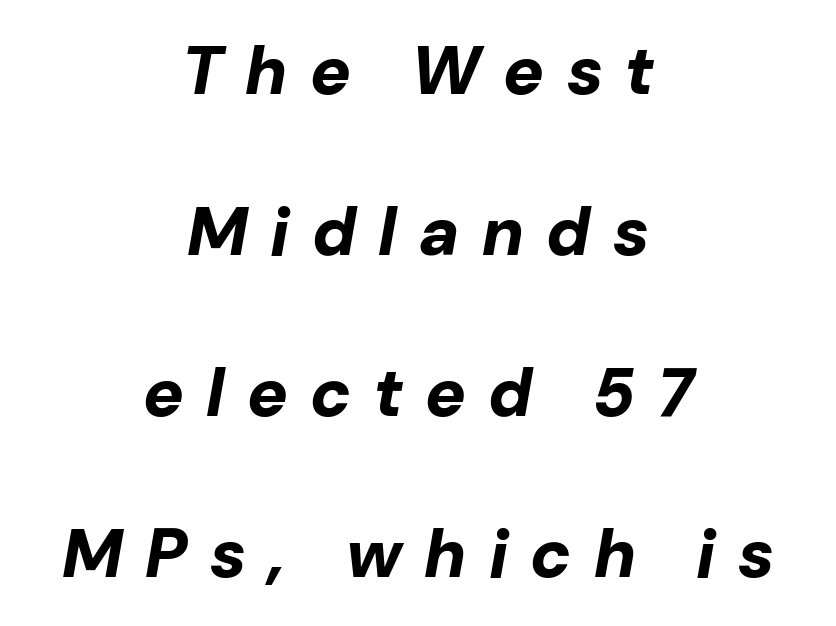
Q: Is the text bold? A: Yes.
Q: Is the text italic (slanted)? A: Yes, it leans right by about 10 degrees.
Q: Is the text underlined? A: No.
Q: How is the paragraph aligned? A: Centered.
Q: Is the spacing between letters normal or unusually wide? A: Unusually wide.
Q: Is the spacing between lines tight, normal or loose? A: Loose.
Q: Width (condensed, normal, or wide)? A: Normal.
Q: Stroke contrast? A: Low.
Q: x-height? A: Medium.
Q: Monospaced? A: No.
